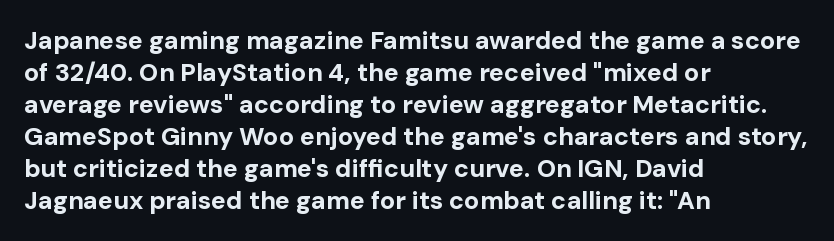
{"italic": "no", "bold": "yes", "underline": "no", "align": "left", "line_spacing": "normal", "line_spacing_ratio": 1.28, "letter_spacing": "normal", "letter_spacing_em": 0.0, "glyph_px": 25}
